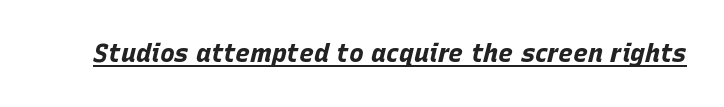
{"italic": "yes", "lean": "right", "slant_degrees": 15, "bold": "yes", "underline": "yes", "letter_spacing": "normal", "letter_spacing_em": 0.0, "glyph_px": 25}
